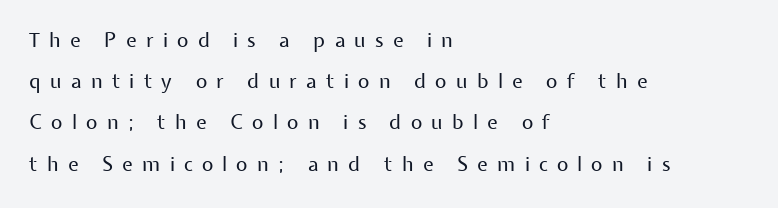
The image shows 20 px text type, upright; set left-aligned, loose line spacing (2.06x), unusually wide letter spacing (+0.46 em), not underlined.
